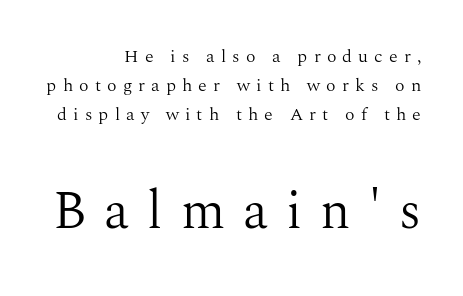
Unlike italic type, these characters show no tilt at all. Type size steps up from the first block to the second. Normally led — the rows are evenly, conventionally spaced. The zone under the glyphs is completely vacant. Stems and bowls with no extra thickness — not bold. Spacing verdict: proportional, widths tailored to each character.
